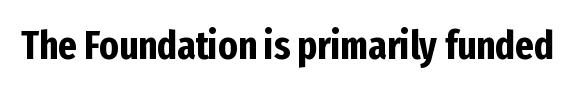
Q: Is the text bold? A: Yes.
Q: Is the text italic (slanted)? A: No, it is upright.
Q: Is the typeface a serif or a sans-serif typeface? A: Sans-serif.
Q: Is the text underlined? A: No.
Q: Is the spacing between letters normal or unusually wide? A: Normal.
Q: Width (condensed, normal, or wide)? A: Condensed.
Q: Stroke contrast? A: Low.
Q: x-height? A: Medium.
Q: Monospaced? A: No.
